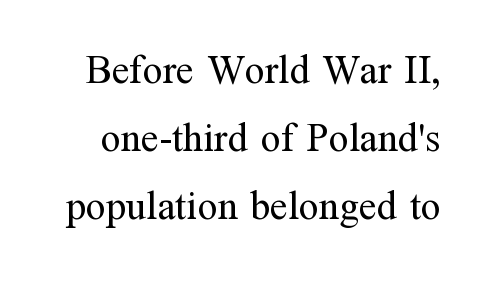
Interline gaps are of average width in this sample. The weight tops out at a normal text grade. Characters follow at the spacing the type designer built in. Spacing verdict: proportional, widths tailored to each character. Yep, those are serifs on the letters. No word sits above an underline.
